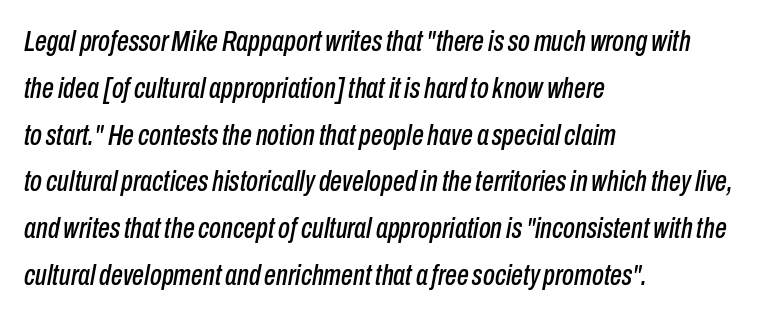
The image shows 30 px condensed type, italic (leaning right); set left-aligned, normal line spacing (1.56x), normal letter spacing, not underlined; low stroke contrast and a medium x-height.
